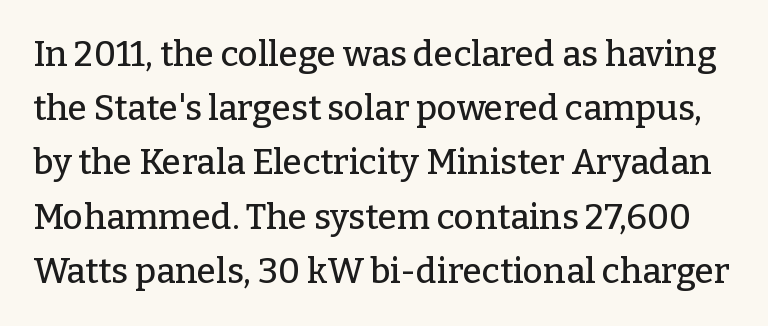
Q: Is the text italic (slanted)? A: No, it is upright.
Q: Is the typeface a serif or a sans-serif typeface? A: Serif.
Q: Is the text underlined? A: No.
Q: Is the spacing between letters normal or unusually wide? A: Normal.
Q: Is the spacing between lines tight, normal or loose? A: Normal.
Q: Width (condensed, normal, or wide)? A: Normal.
Q: Stroke contrast? A: Low.
Q: x-height? A: Medium.
Q: Monospaced? A: No.
